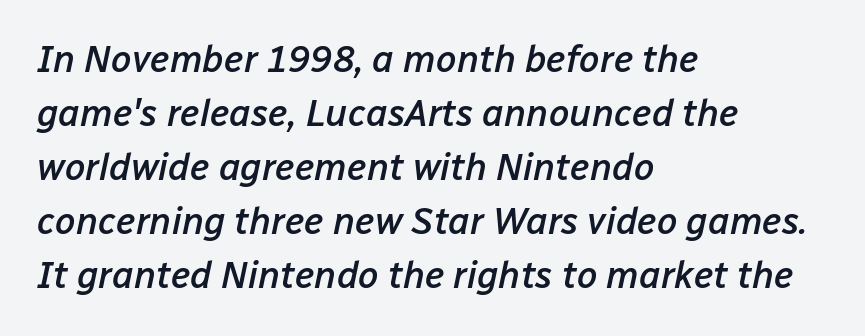
The image shows 37 px semibold type, italic (leaning right); set left-aligned, normal line spacing (1.46x), normal letter spacing, not underlined; low stroke contrast and a medium x-height.
